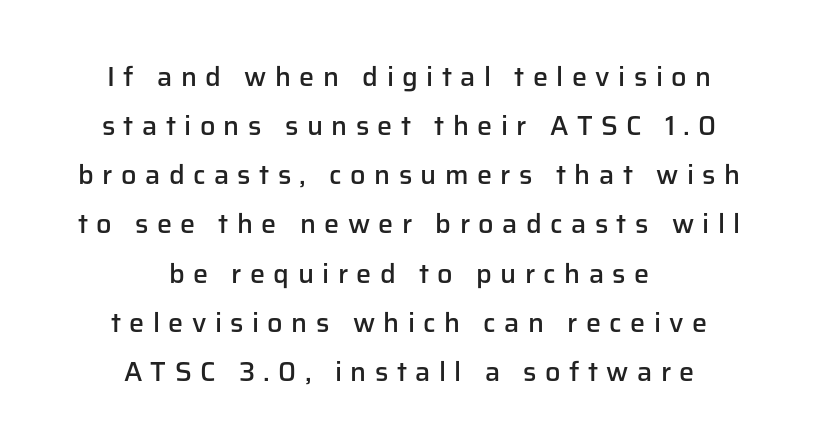
Italic? Not at all — the glyphs are vertical. The face used here is a semibold: visibly heavier than regular, lighter than bold. The compositor balanced each line on the midline. This rendering features lettering with no underline.
